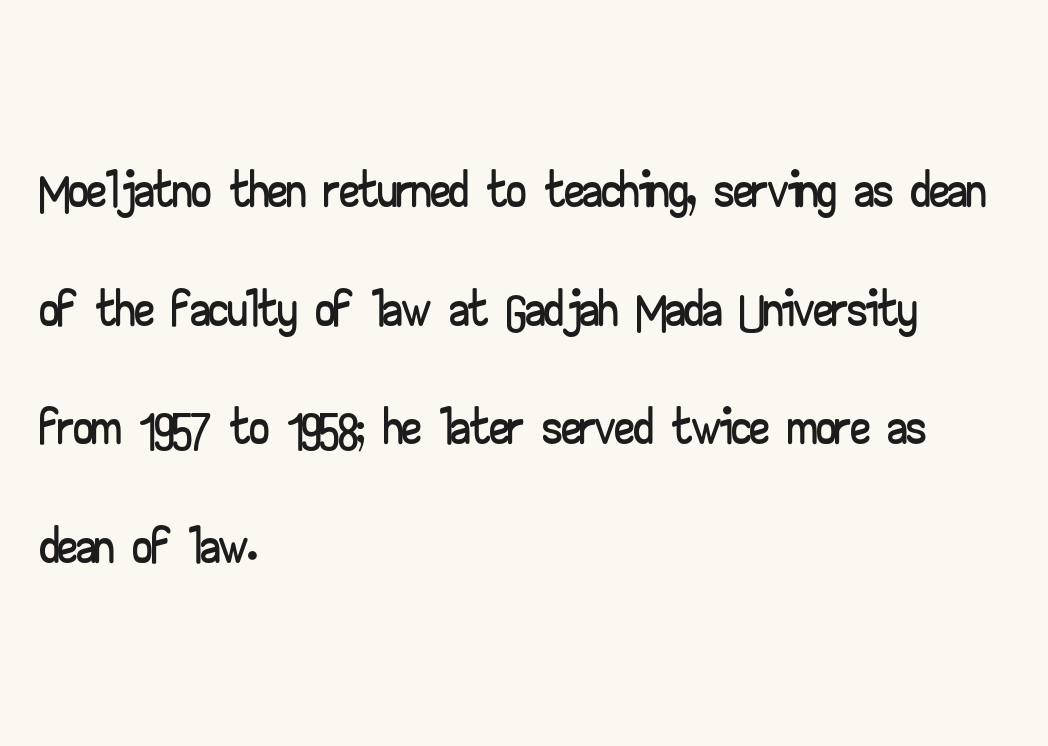
{"serif": "no", "italic": "no", "width": "wide", "stroke_contrast": "low", "x_height": "small", "monospaced": "no", "underline": "no", "align": "left", "line_spacing": "normal", "line_spacing_ratio": 1.54, "letter_spacing": "normal", "letter_spacing_em": 0.0, "glyph_px": 77}
